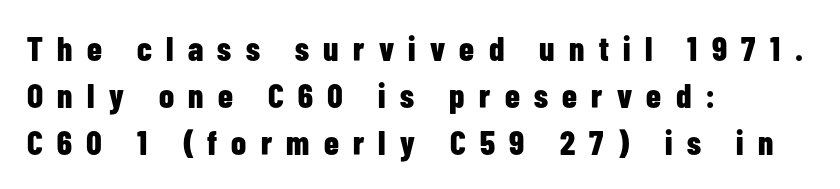
The image shows 34 px bold, condensed sans-serif type, upright; set left-aligned, normal line spacing (1.38x), unusually wide letter spacing (+0.42 em), not underlined; low stroke contrast and a medium x-height.
